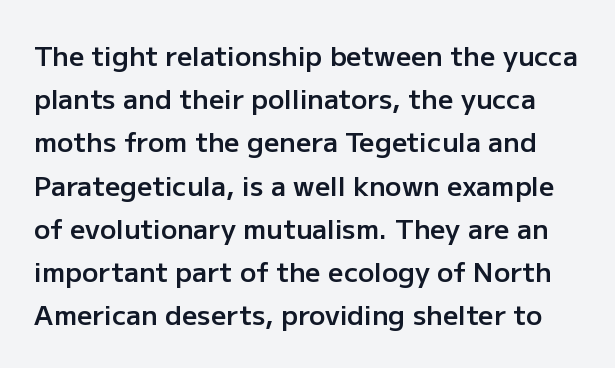
The image shows 27 px text type, upright; set normal line spacing (1.6x), normal letter spacing, not underlined.
